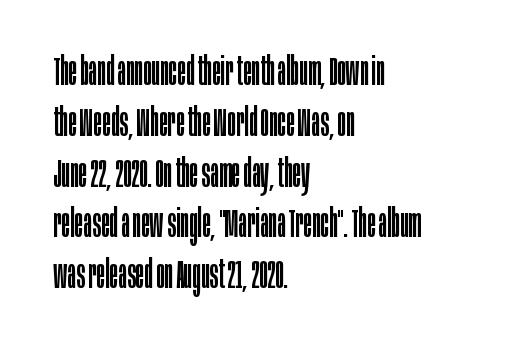
{"serif": "no", "italic": "no", "bold": "no", "weight": "regular", "width": "condensed", "stroke_contrast": "low", "x_height": "large", "monospaced": "no", "underline": "no", "align": "left", "line_spacing": "normal", "line_spacing_ratio": 1.27, "letter_spacing": "normal", "letter_spacing_em": 0.0, "glyph_px": 40}
